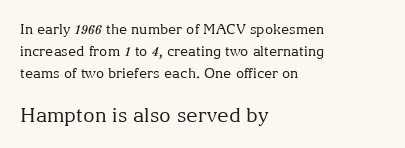
{"italic": "no", "bold": "no", "underline": "no", "align": "left", "line_spacing": "normal", "line_spacing_ratio": 1.58, "letter_spacing": "normal", "letter_spacing_em": 0.0, "larger_block": "second", "size_ratio": 1.43, "glyph_px": 20}
